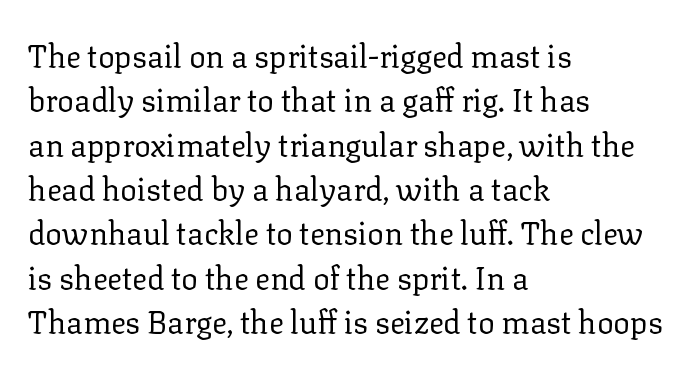
The image shows 31 px regular-weight serif type, upright; set left-aligned, normal line spacing (1.43x), normal letter spacing, not underlined; low stroke contrast and a medium x-height.
